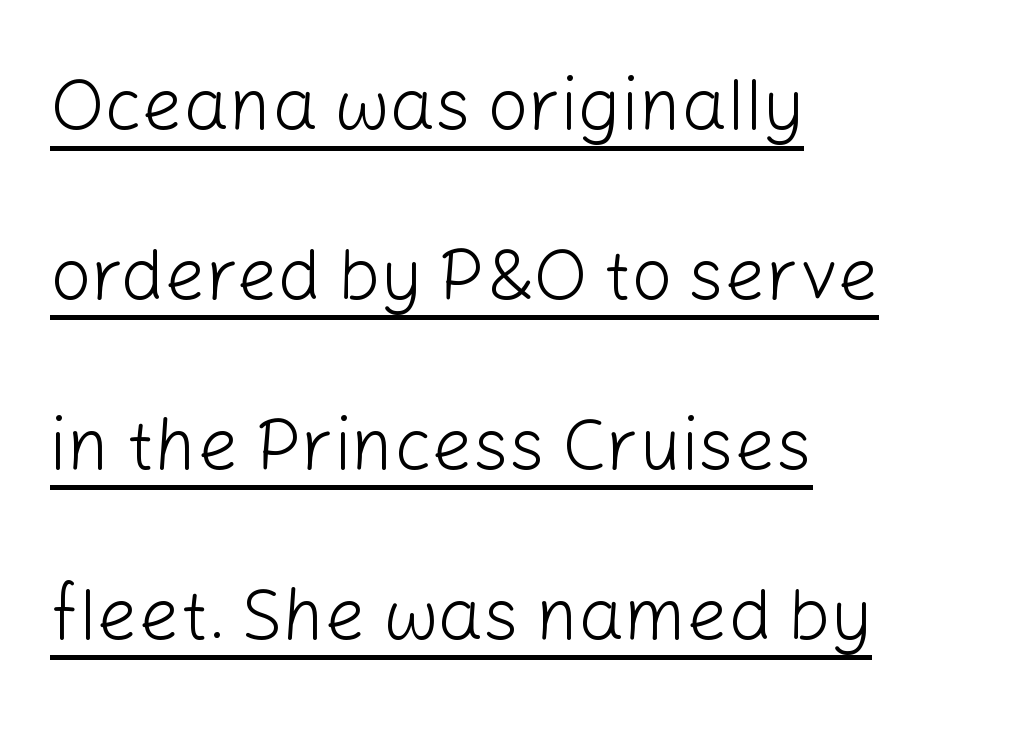
The image shows 72 px light sans-serif type, upright; set left-aligned, loose line spacing (2.36x), normal letter spacing, underlined; low stroke contrast and a medium x-height.
